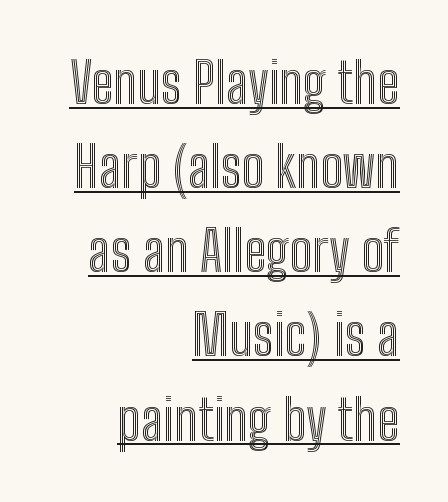
Q: Is the text italic (slanted)? A: No, it is upright.
Q: Is the text underlined? A: Yes.
Q: How is the paragraph aligned? A: Right-aligned.
Q: Is the spacing between letters normal or unusually wide? A: Normal.
Q: Is the spacing between lines tight, normal or loose? A: Normal.
Q: Width (condensed, normal, or wide)? A: Condensed.
Q: x-height? A: Medium.
Q: Monospaced? A: No.
